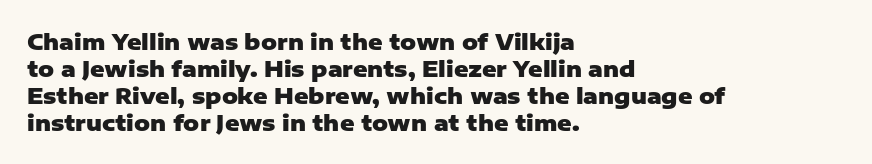
Q: Is the text bold? A: Yes.
Q: Is the text italic (slanted)? A: No, it is upright.
Q: Is the text underlined? A: No.
Q: How is the paragraph aligned? A: Left-aligned.
Q: Is the spacing between letters normal or unusually wide? A: Normal.
